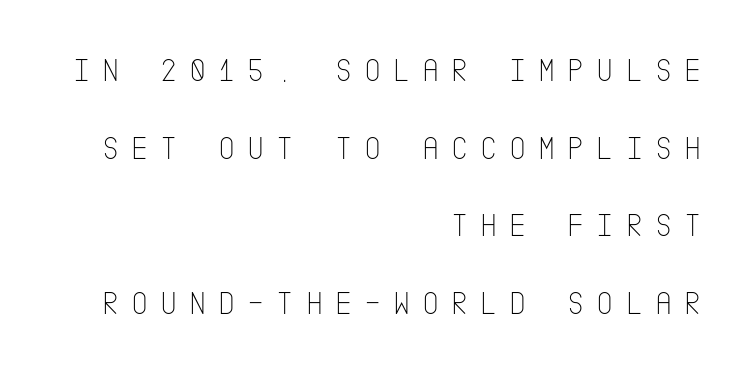
Q: Is the text bold? A: No.
Q: Is the text italic (slanted)? A: No, it is upright.
Q: Is the typeface a serif or a sans-serif typeface? A: Sans-serif.
Q: Is the text underlined? A: No.
Q: How is the paragraph aligned? A: Right-aligned.
Q: Is the spacing between letters normal or unusually wide? A: Unusually wide.
Q: Is the spacing between lines tight, normal or loose? A: Loose.
Q: Width (condensed, normal, or wide)? A: Condensed.
Q: Stroke contrast? A: Low.
Q: x-height? A: Large.
